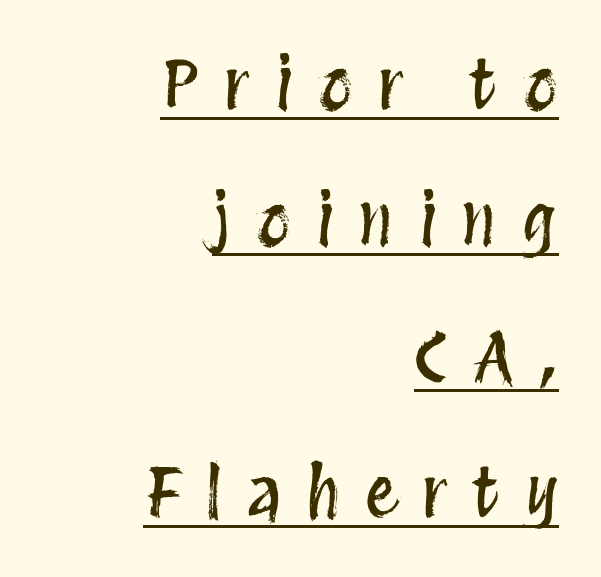
The image shows 68 px condensed type, upright; set right-aligned, loose line spacing (2.0x), unusually wide letter spacing (+0.36 em), underlined; medium stroke contrast and a large x-height.
